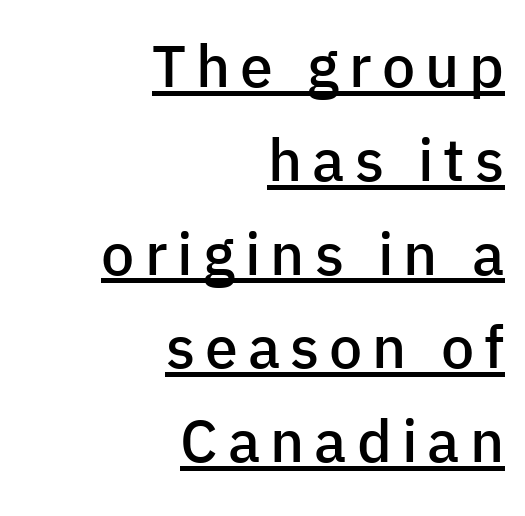
{"serif": "no", "italic": "no", "bold": "semi", "weight": "semibold", "width": "normal", "stroke_contrast": "low", "x_height": "medium", "monospaced": "no", "underline": "yes", "align": "right", "line_spacing": "normal", "line_spacing_ratio": 1.59, "glyph_px": 59}
